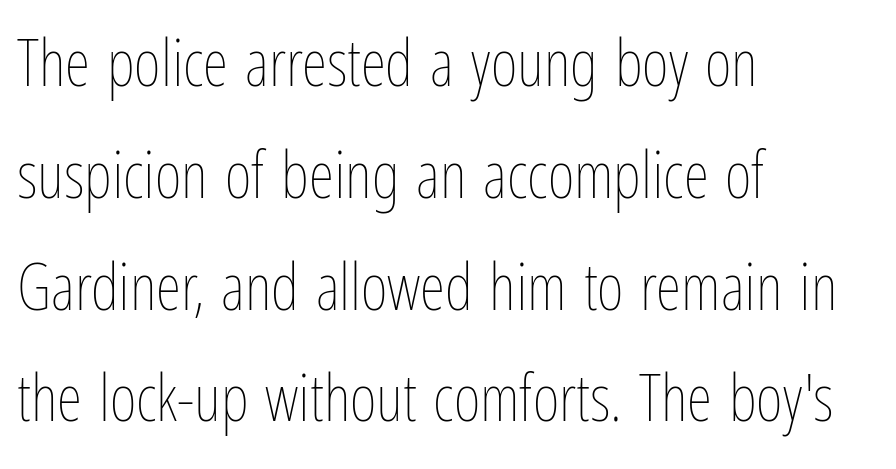
{"italic": "no", "bold": "no", "weight": "thin", "width": "condensed", "stroke_contrast": "low", "x_height": "medium", "monospaced": "no", "underline": "no", "align": "left", "line_spacing_ratio": 1.72, "letter_spacing": "normal", "letter_spacing_em": 0.0, "glyph_px": 65}
